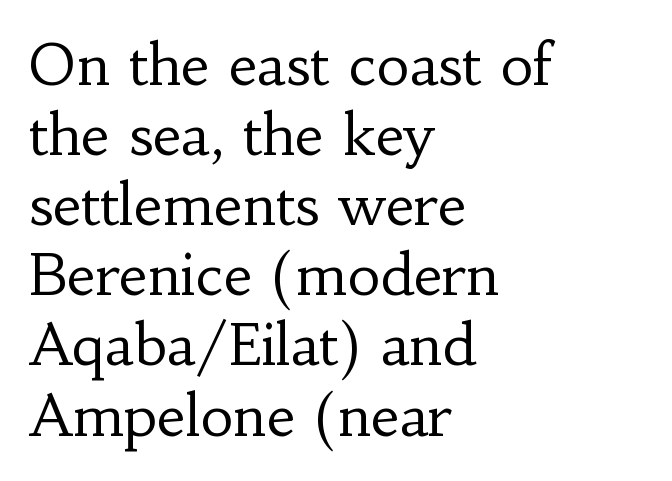
The image shows 57 px regular-weight serif type, upright; set left-aligned, line spacing 1.23x, normal letter spacing, not underlined; low stroke contrast and a small x-height.
